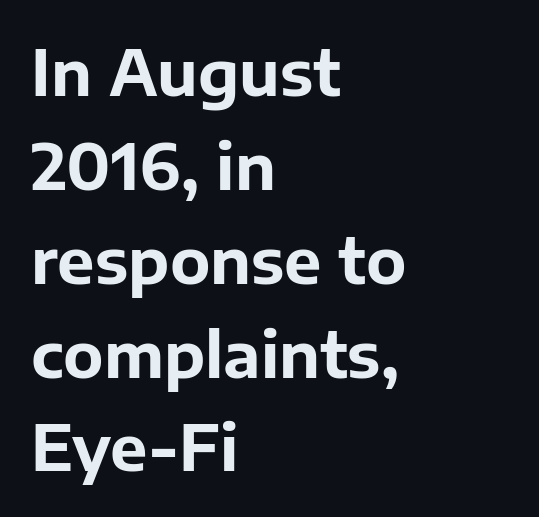
Q: Is the text bold? A: Yes.
Q: Is the text italic (slanted)? A: No, it is upright.
Q: Is the typeface a serif or a sans-serif typeface? A: Sans-serif.
Q: Is the text underlined? A: No.
Q: How is the paragraph aligned? A: Left-aligned.
Q: Is the spacing between letters normal or unusually wide? A: Normal.
Q: Is the spacing between lines tight, normal or loose? A: Normal.
Q: Width (condensed, normal, or wide)? A: Normal.
Q: Stroke contrast? A: Low.
Q: x-height? A: Medium.
Q: Monospaced? A: No.
